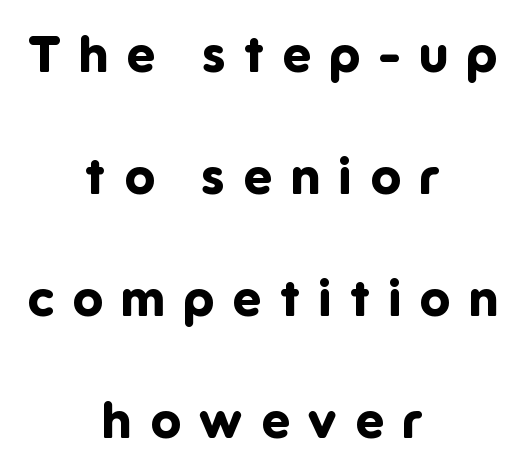
Q: Is the text bold? A: Yes.
Q: Is the text italic (slanted)? A: No, it is upright.
Q: Is the typeface a serif or a sans-serif typeface? A: Sans-serif.
Q: Is the text underlined? A: No.
Q: How is the paragraph aligned? A: Centered.
Q: Is the spacing between letters normal or unusually wide? A: Unusually wide.
Q: Is the spacing between lines tight, normal or loose? A: Loose.
Q: Width (condensed, normal, or wide)? A: Normal.
Q: Stroke contrast? A: Low.
Q: x-height? A: Medium.
Q: Monospaced? A: No.
